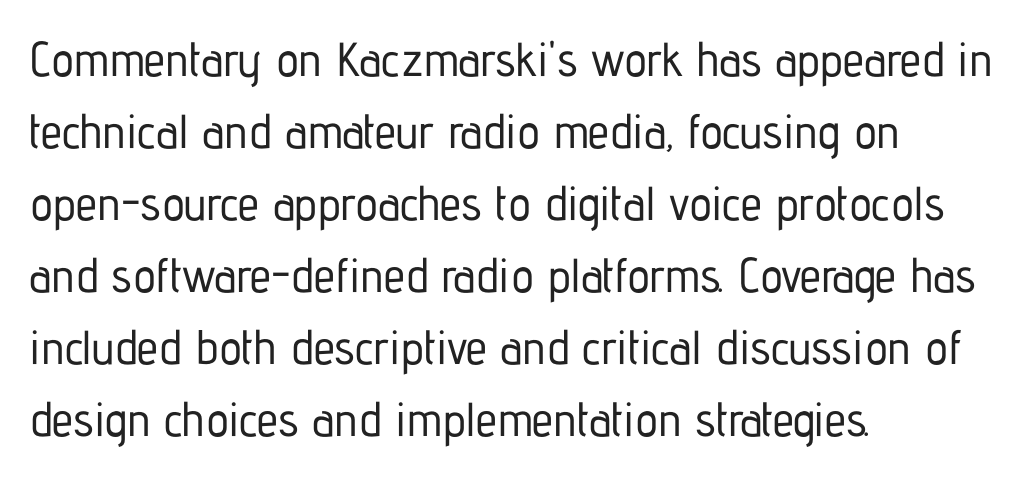
The vertical gap from one line to the next is medium. Classification — sans serif. Is there any slant? The stems are plumb. Think of a printed novel: that variable character pitch is what you see here. Here the glyphs are tracked normally, forming tight word shapes. A classic flush-left, rag-right setting is used for this passage.
